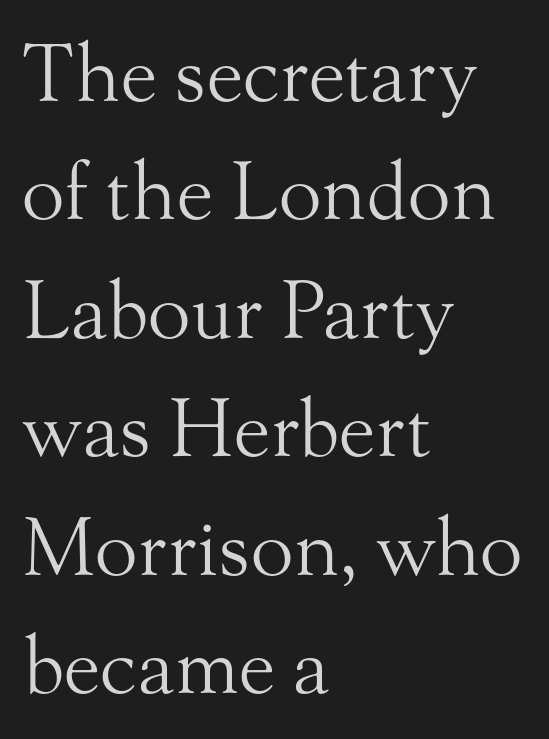
{"serif": "yes", "italic": "no", "bold": "no", "weight": "light", "width": "normal", "stroke_contrast": "medium", "x_height": "small", "monospaced": "no", "underline": "no", "align": "left", "line_spacing": "normal", "line_spacing_ratio": 1.5, "letter_spacing": "normal", "letter_spacing_em": 0.0, "glyph_px": 79}
